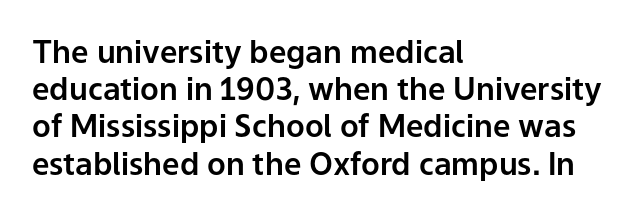
The characters display no serif detailing; their extremities are plain. In CSS terms this would be text-align: left. Ordinary non-slanted type is in use. A bare baseline throughout the passage. Words appear dense and cohesive because spacing is normal. Spacing verdict: proportional, widths tailored to each character.
